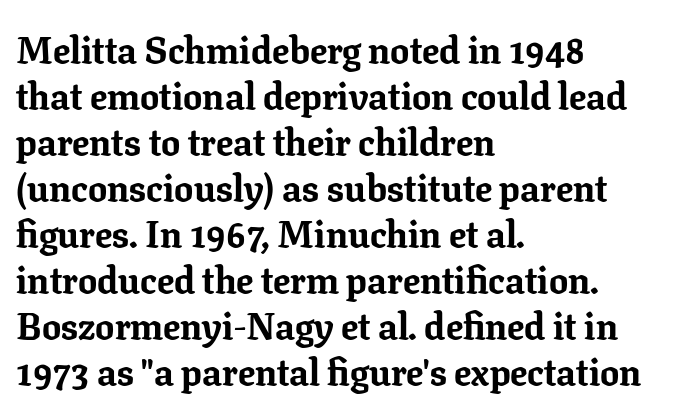
Q: Is the text bold? A: Yes.
Q: Is the text italic (slanted)? A: No, it is upright.
Q: Is the typeface a serif or a sans-serif typeface? A: Serif.
Q: Is the text underlined? A: No.
Q: How is the paragraph aligned? A: Left-aligned.
Q: Is the spacing between letters normal or unusually wide? A: Normal.
Q: Width (condensed, normal, or wide)? A: Normal.
Q: Stroke contrast? A: Low.
Q: x-height? A: Medium.
Q: Monospaced? A: No.
